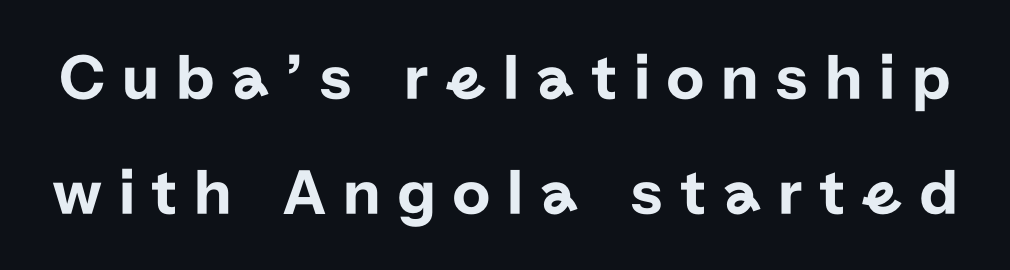
Letters rest on an invisible, unmarked baseline. Serifs: no, the terminals of the letterforms are clean. Look at the tracking — it's clearly loosened, letters drifting apart. The passage shown is typed in a proportional face where columns would drift.
